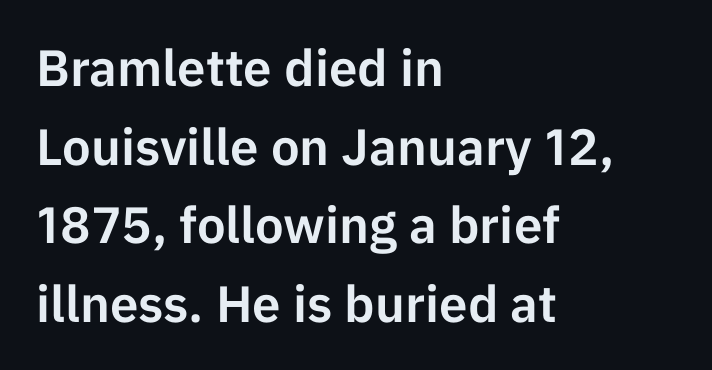
Beneath every word, the page is bare. Is there any slant? The stems are plumb. Look at the tracking — it's just the regular setting, nothing added. These lines are rendered in a variable-pitch font. Note: no serifs on the glyphs.
